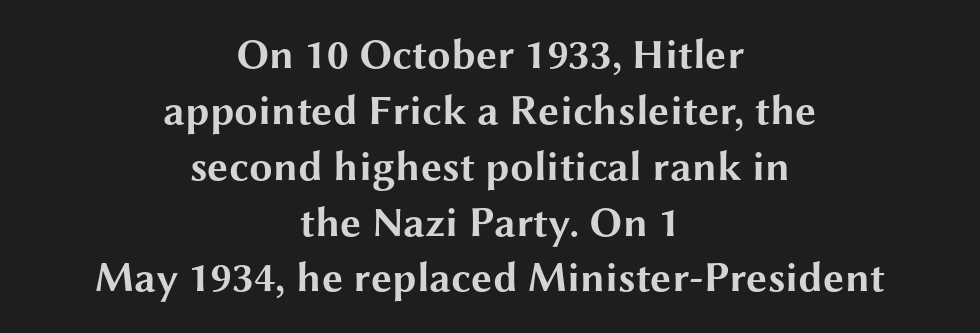
One-word summary of the alignment: center. Varying glyph widths throughout — classic text-font behaviour. Italic? Not at all — the glyphs are vertical. Check the space under the baseline: it is left empty.
